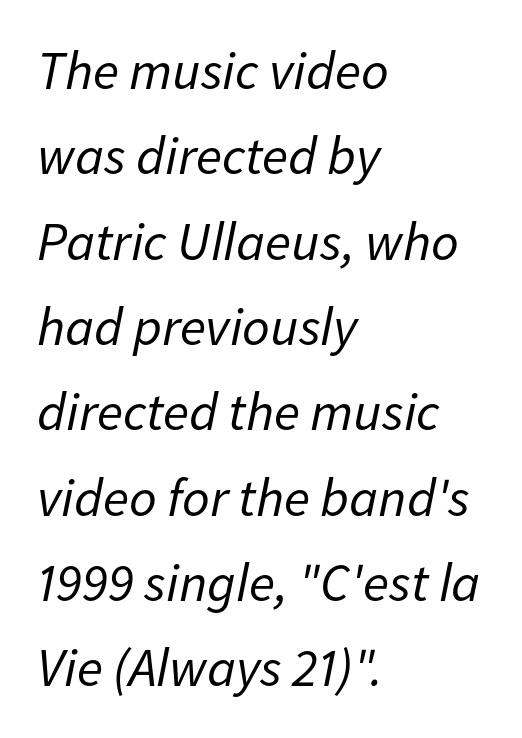
The baseline area is clear. The letters advance in unequal steps, a hallmark of proportional type. This reads as an unemphasized weight, regular at the heaviest. Does extra space separate the letters? No, they use regular spacing. Notice how the stems are inclined rather than vertical — that's the hallmark of italics.
